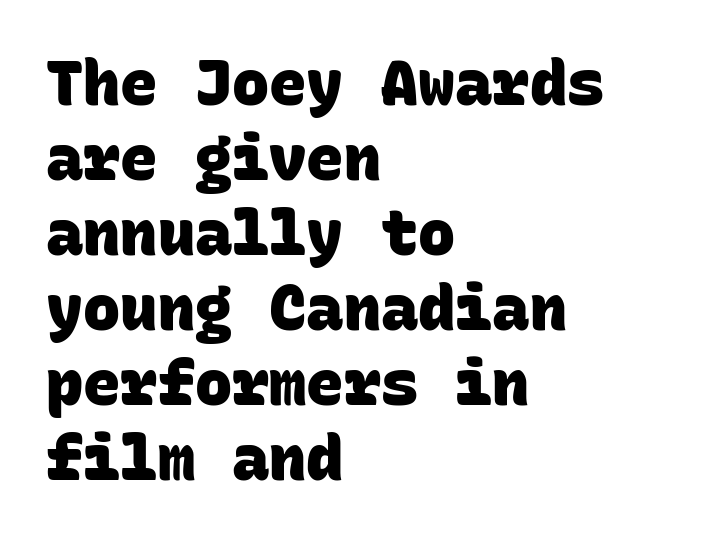
Note: no serifs on the glyphs. The gaps between neighbouring characters are ordinary and unremarkable. The paragraph has a hard left edge and a soft right edge. Set as a true bold cut, around the 700 mark. Each letter, wide or thin by design, is forced into the same width here. Just letters on the line, the space beneath them empty.
